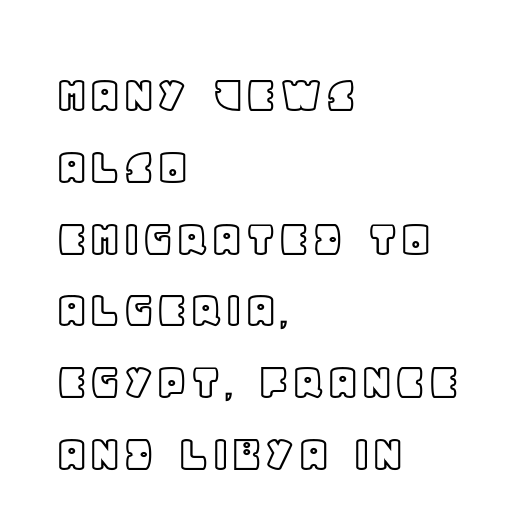
{"italic": "no", "width": "normal", "x_height": "large", "monospaced": "no", "underline": "no", "align": "left", "line_spacing": "normal", "line_spacing_ratio": 1.33, "letter_spacing": "normal", "letter_spacing_em": 0.0, "glyph_px": 54}
